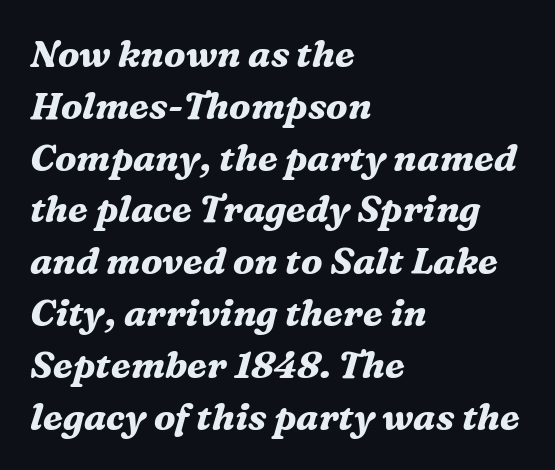
The image shows 37 px bold serif type, italic (leaning right); set left-aligned, normal line spacing (1.4x), normal letter spacing, not underlined; medium stroke contrast and a medium x-height.
